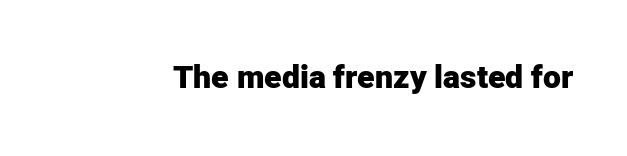
Q: Is the text bold? A: Yes.
Q: Is the text italic (slanted)? A: No, it is upright.
Q: Is the typeface a serif or a sans-serif typeface? A: Sans-serif.
Q: Is the text underlined? A: No.
Q: Is the spacing between letters normal or unusually wide? A: Normal.
Q: Width (condensed, normal, or wide)? A: Normal.
Q: Stroke contrast? A: Low.
Q: x-height? A: Medium.
Q: Monospaced? A: No.
